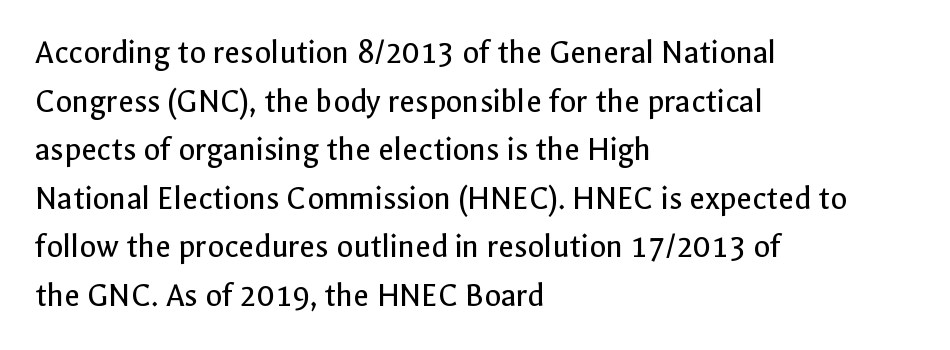
Reading down the block, your eye returns to a fixed left position each line. The weight would be labelled regular, book, light, or lighter still. The rendering shows plain stroke endings on the letterforms — a sans-serif design. How would I describe the line gaps? Plain and ordinary.
